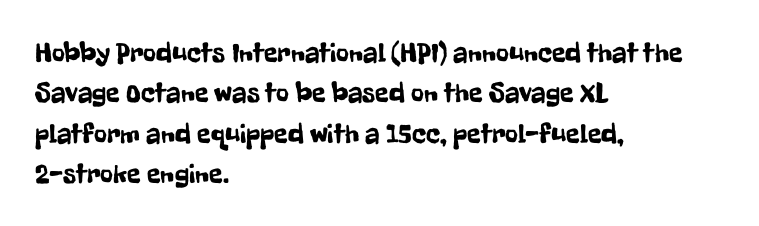
Q: Is the text italic (slanted)? A: No, it is upright.
Q: Is the typeface a serif or a sans-serif typeface? A: Sans-serif.
Q: Is the text underlined? A: No.
Q: How is the paragraph aligned? A: Left-aligned.
Q: Is the spacing between letters normal or unusually wide? A: Normal.
Q: Is the spacing between lines tight, normal or loose? A: Normal.
Q: Width (condensed, normal, or wide)? A: Condensed.
Q: Stroke contrast? A: Low.
Q: x-height? A: Medium.
Q: Monospaced? A: No.
